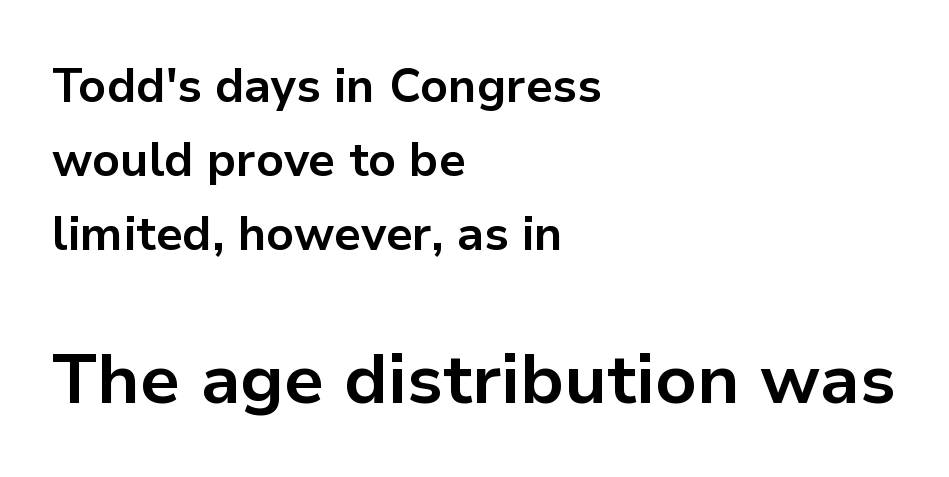
Q: Is the text bold? A: Yes.
Q: Is the text italic (slanted)? A: No, it is upright.
Q: Is the typeface a serif or a sans-serif typeface? A: Sans-serif.
Q: Is the text underlined? A: No.
Q: How is the paragraph aligned? A: Left-aligned.
Q: Is the spacing between letters normal or unusually wide? A: Normal.
Q: Is the spacing between lines tight, normal or loose? A: Normal.
Q: Which block of text is set in a larger size, the first (top) or the second (bottom)? A: The second (bottom) one.
Q: Width (condensed, normal, or wide)? A: Normal.
Q: Stroke contrast? A: Low.
Q: x-height? A: Medium.
Q: Monospaced? A: No.
